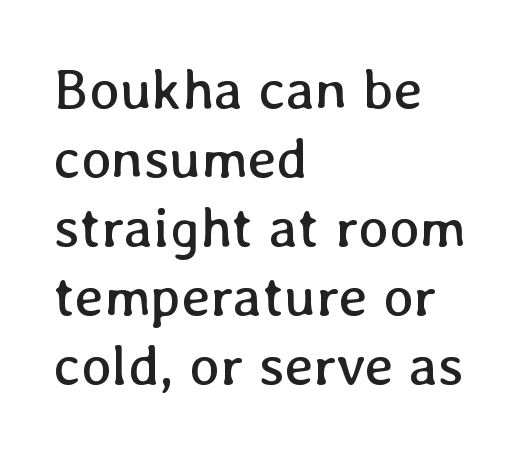
Weight: regular or lighter. This sample has the flowing, uneven cadence of proportional lettering. Look at the tracking — it's just the regular setting, nothing added. These lines are set flush left with a ragged right edge. Rendered with straight, roman letterforms.
